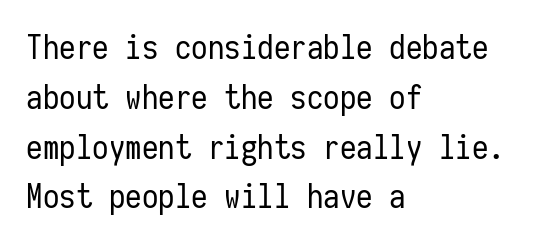
The image shows 33 px regular-weight, condensed sans-serif type, upright, monospaced; set left-aligned, normal line spacing (1.51x), normal letter spacing, not underlined; low stroke contrast and a medium x-height.
